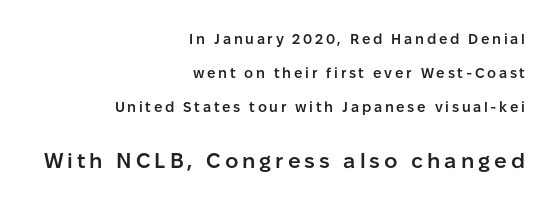
Characters remain perfectly vertical along every line. Notice the wide empty band between every row — that's loose leading. Typesetter's note: demi weight, one step under bold. Underline: absent. The second block has been scaled up relative to the first.
